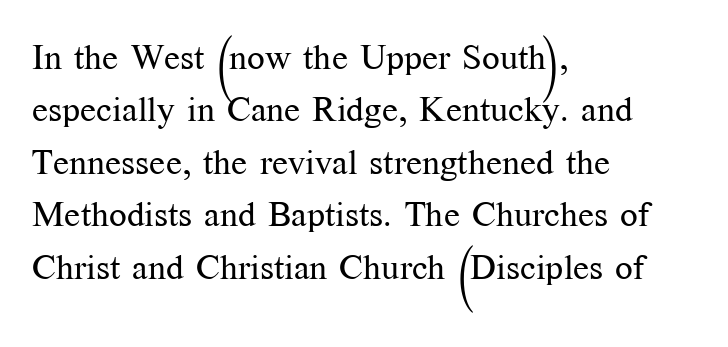
The image shows 35 px regular-weight serif type, upright; set left-aligned, normal line spacing (1.5x), normal letter spacing, not underlined; medium stroke contrast and a medium x-height.
